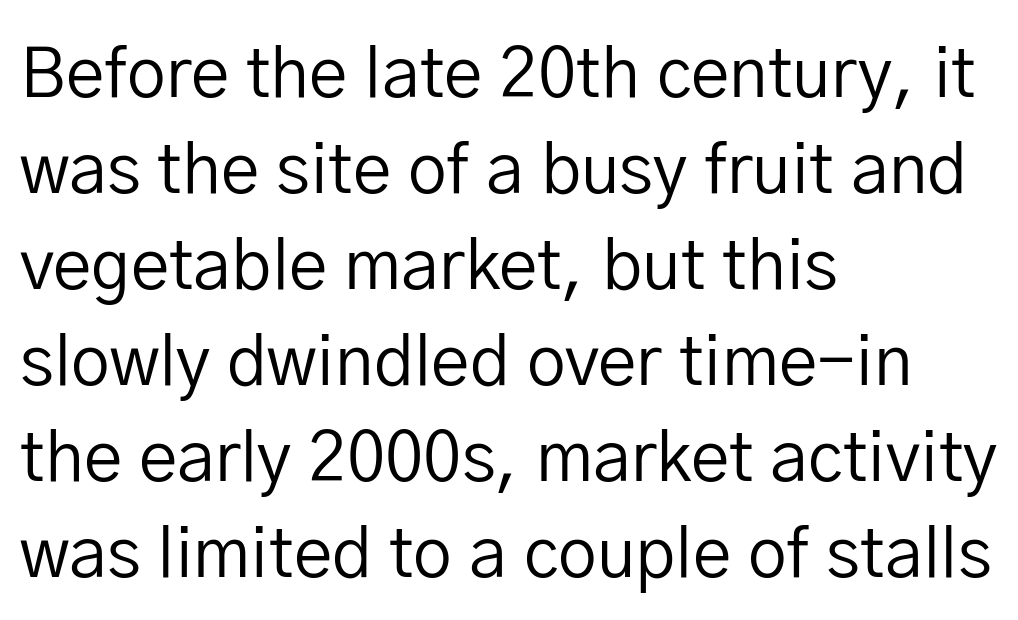
The image shows 69 px regular-weight sans-serif type, upright; set left-aligned, normal line spacing (1.39x), normal letter spacing, not underlined; low stroke contrast and a medium x-height.
